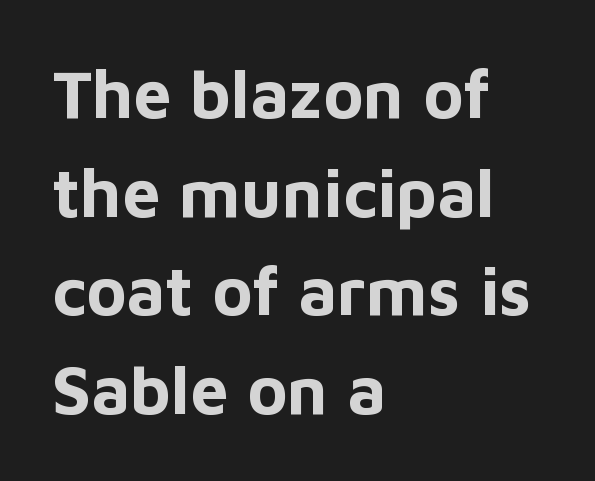
Typographically, this falls in the sans-serif category. Each row of text sits above clean, open space. These lines were composed using upright roman letters. The face used here has the dense, thick strokes of a bold.
